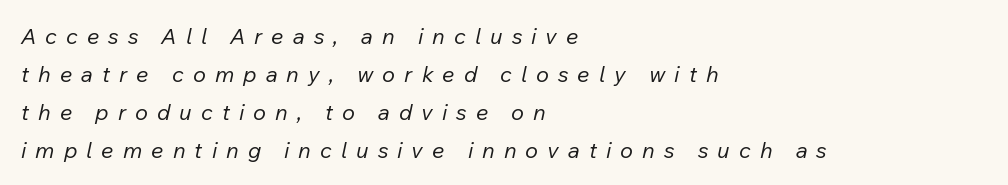
Q: Is the text bold? A: No.
Q: Is the text italic (slanted)? A: Yes, it leans right by about 12 degrees.
Q: Is the text underlined? A: No.
Q: How is the paragraph aligned? A: Left-aligned.
Q: Is the spacing between letters normal or unusually wide? A: Unusually wide.
